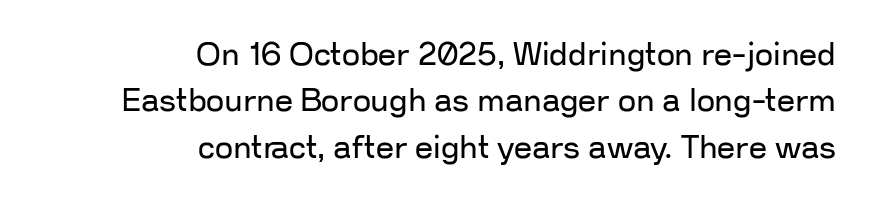
{"serif": "no", "italic": "no", "bold": "no", "weight": "regular", "width": "normal", "stroke_contrast": "low", "x_height": "medium", "monospaced": "no", "underline": "no", "align": "right", "line_spacing": "normal", "line_spacing_ratio": 1.45, "letter_spacing": "normal", "letter_spacing_em": 0.0, "glyph_px": 32}
